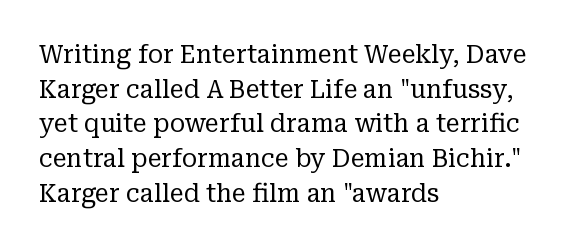
The letters stand straight up with perfectly vertical stems. The typesetter chose a ragged-right arrangement here. What's the leading like? Ordinary, nothing unusual. Nothing unusual about the tracking: characters are spaced as the font intends. Is the stroke heavy? The answer is a plain regular-or-lighter.
